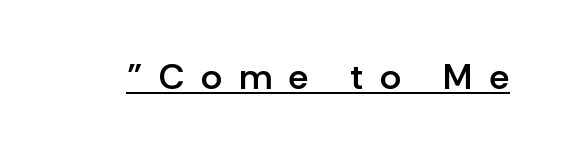
Upright lettering throughout. The passage shown is semibold, sitting just below true bold. Note: no serifs on the glyphs. Spacing between characters has been opened up far beyond the box default. Looks like regular typesetting: each glyph gets only the width it needs.
